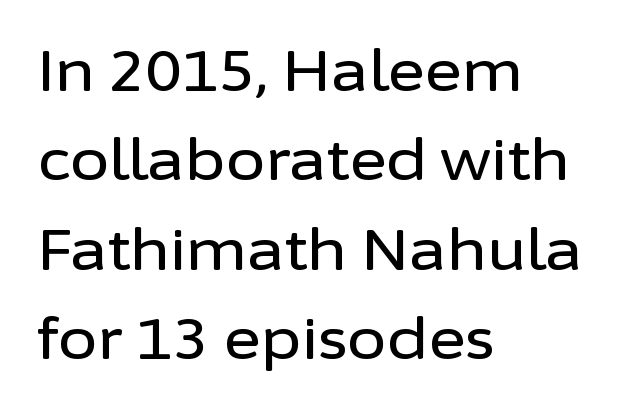
Anything drawn beneath the words? Only blank space. These lines are rendered in a variable-pitch font. You can tell from the bare stems that sans-serif type was used. If you drew a line through each stem, it would be perfectly vertical.
